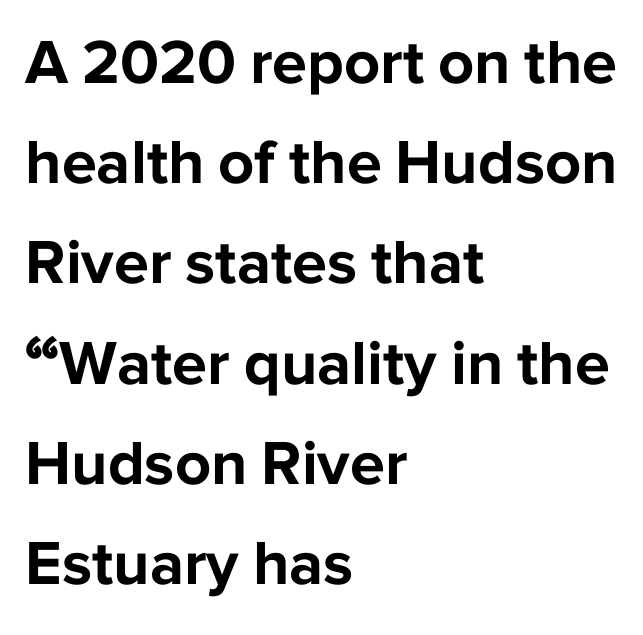
{"serif": "no", "italic": "no", "bold": "yes", "weight": "bold", "width": "normal", "stroke_contrast": "low", "x_height": "medium", "monospaced": "no", "underline": "no", "align": "left", "line_spacing": "normal", "line_spacing_ratio": 1.59, "letter_spacing": "normal", "letter_spacing_em": 0.0, "glyph_px": 63}
